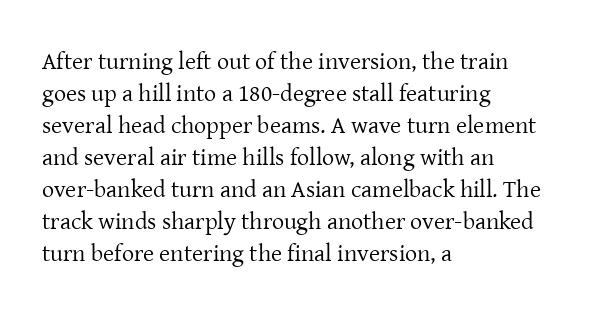
Q: Is the text bold? A: No.
Q: Is the text italic (slanted)? A: No, it is upright.
Q: Is the text underlined? A: No.
Q: How is the paragraph aligned? A: Left-aligned.
Q: Is the spacing between letters normal or unusually wide? A: Normal.
Q: Is the spacing between lines tight, normal or loose? A: Normal.
